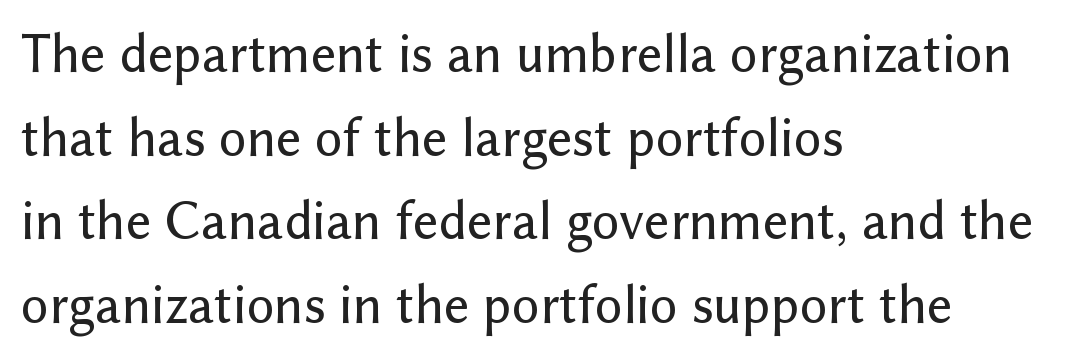
The image shows 55 px sans-serif type, upright; set left-aligned, normal line spacing (1.52x), normal letter spacing, not underlined; low stroke contrast and a medium x-height.
